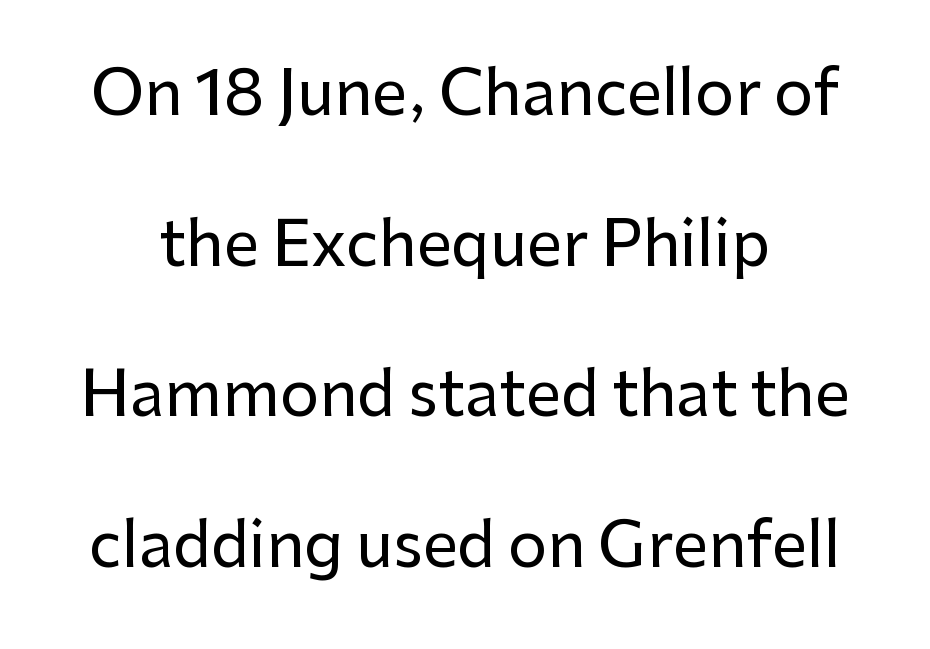
{"serif": "no", "italic": "no", "width": "normal", "stroke_contrast": "low", "x_height": "medium", "monospaced": "no", "underline": "no", "line_spacing": "loose", "line_spacing_ratio": 2.43, "letter_spacing": "normal", "letter_spacing_em": 0.0, "glyph_px": 62}
